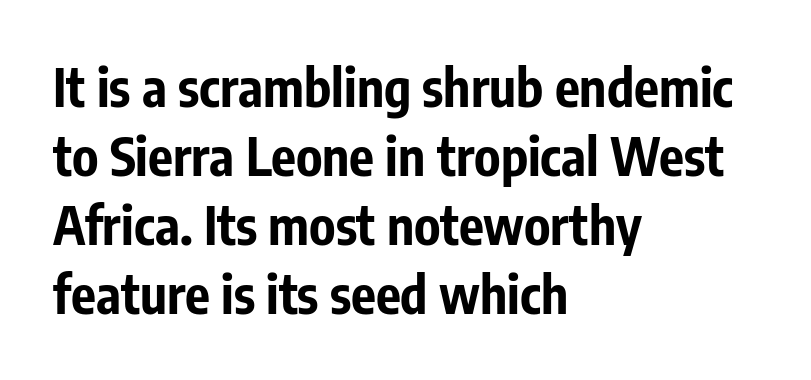
The image shows 52 px bold, condensed sans-serif type, upright; set left-aligned, normal line spacing (1.33x), normal letter spacing, not underlined; low stroke contrast and a medium x-height.
